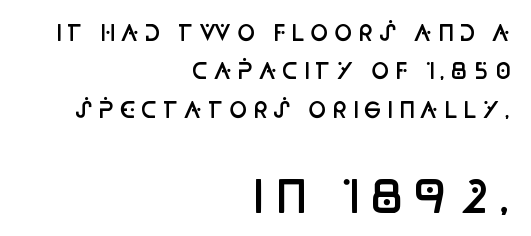
The font is running at a semibold setting, under full bold. Display-style spreading of the glyphs; the letterfit is very open. When letters stand straight like this, we call the style roman or upright. The passage shown is typed in a proportional face where columns would drift. Leftover space on each line is placed entirely before the opening word. Character size in the trailing block exceeds that of the leading block.
